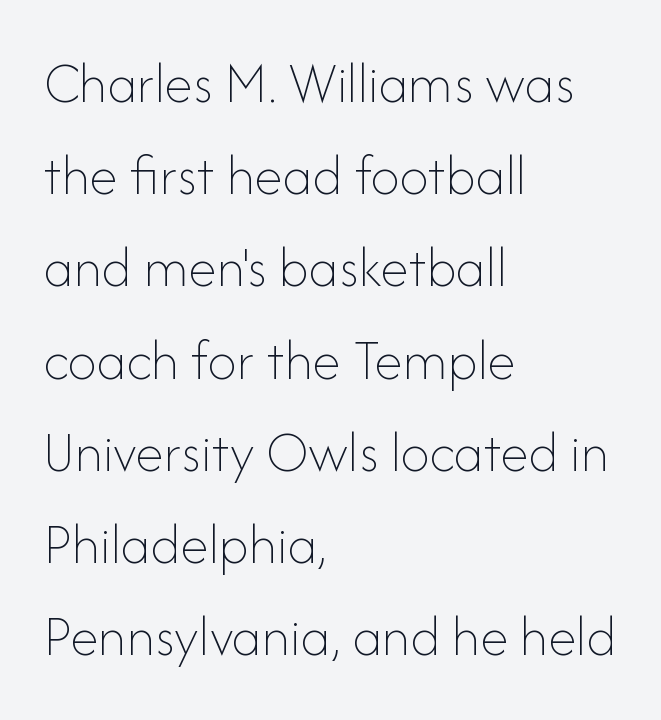
{"italic": "no", "bold": "no", "weight": "thin", "width": "normal", "stroke_contrast": "low", "x_height": "small", "monospaced": "no", "underline": "no", "align": "left", "line_spacing": "normal", "line_spacing_ratio": 1.59, "letter_spacing": "normal", "letter_spacing_em": 0.0, "glyph_px": 58}
